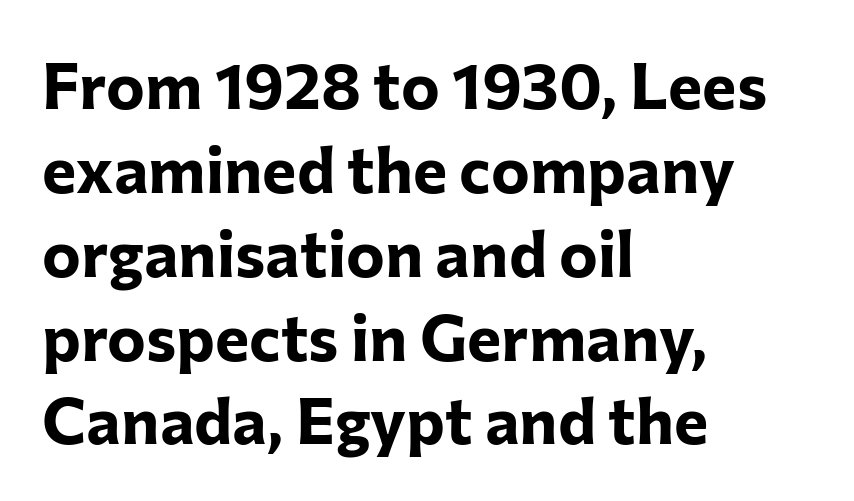
Typesetter's note: full bold, strokes at maximum text heaviness. The characters display no serif detailing; their extremities are plain. The paragraph has a hard left edge and a soft right edge. The space between consecutive lines is moderate.
